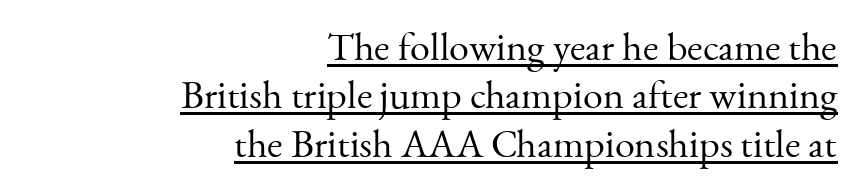
The strokes are not fattened; the text isn't bold. Characters remain perfectly vertical along every line. Are there feet on the stems? There are — it's a serif. If you drew a ruler down the right edge, every line would touch it. Underlining? Definitely there. Character widths vary here, with narrow letters taking less room than wide ones.
